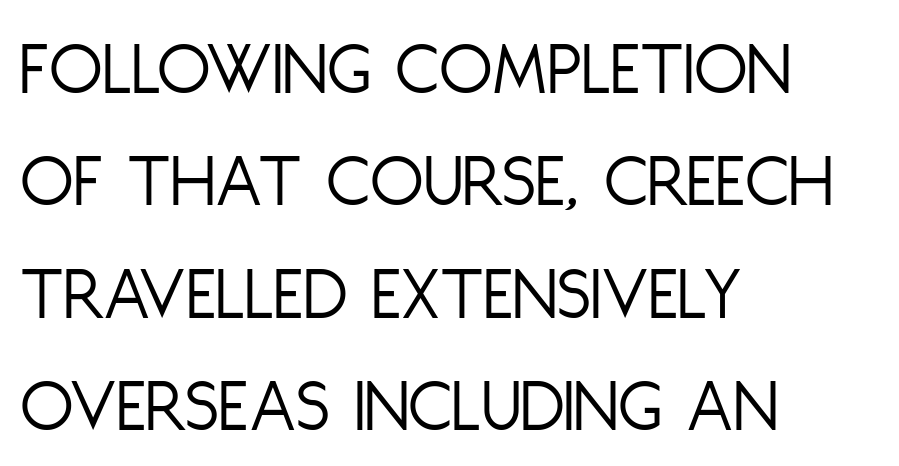
{"serif": "no", "italic": "no", "bold": "no", "weight": "light", "width": "condensed", "stroke_contrast": "low", "x_height": "large", "monospaced": "no", "underline": "no", "align": "left", "line_spacing": "normal", "line_spacing_ratio": 1.44, "letter_spacing": "normal", "letter_spacing_em": 0.0, "glyph_px": 78}
